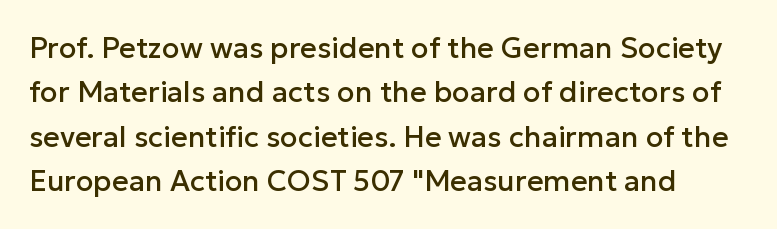
The image shows 29 px sans-serif type, upright; set normal line spacing (1.53x), normal letter spacing, not underlined; low stroke contrast and a medium x-height.
